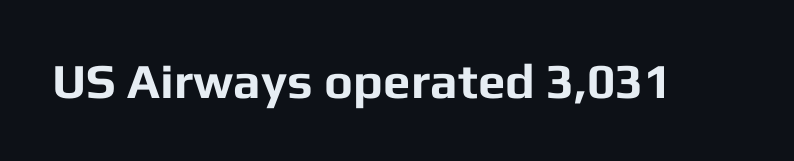
Caption: bold face, heavy strokes. The space beneath each line is pristine and unruled. The letters advance in unequal steps, a hallmark of proportional type. You can tell from the bare stems that sans-serif type was used. If you drew a line through each stem, it would be perfectly vertical.
